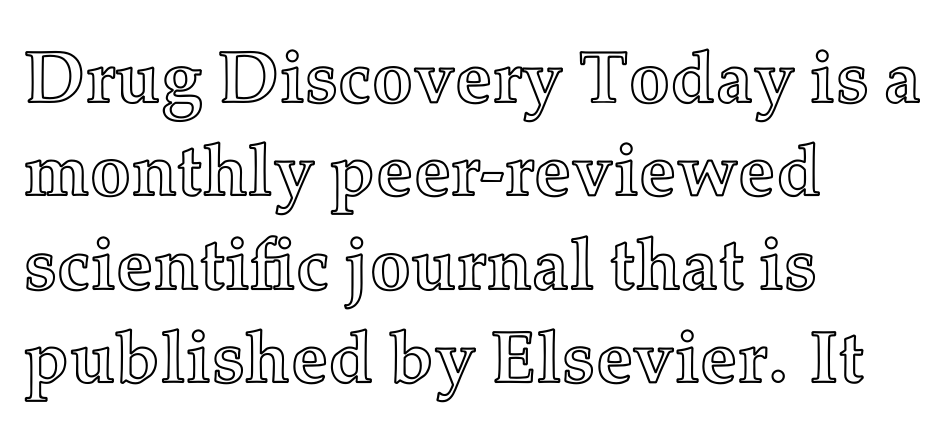
Q: Is the text italic (slanted)? A: No, it is upright.
Q: Is the text underlined? A: No.
Q: How is the paragraph aligned? A: Left-aligned.
Q: Is the spacing between letters normal or unusually wide? A: Normal.
Q: Is the spacing between lines tight, normal or loose? A: Normal.
Q: Width (condensed, normal, or wide)? A: Normal.
Q: x-height? A: Medium.
Q: Monospaced? A: No.
